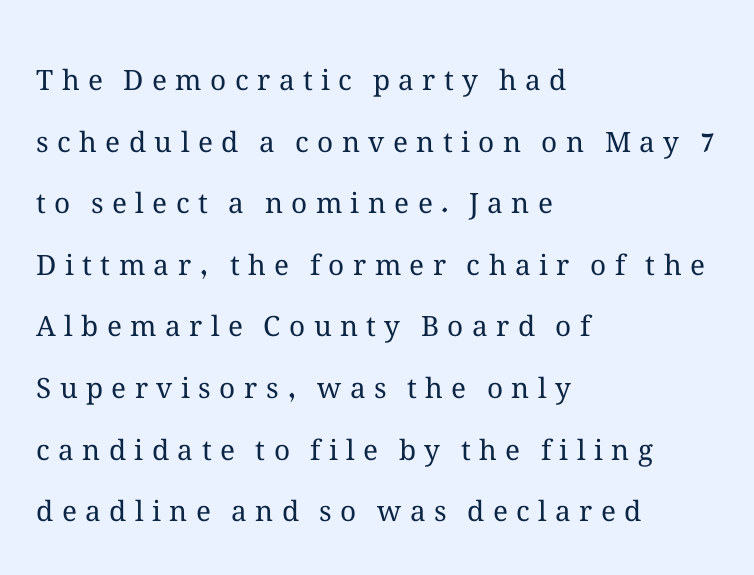
The image shows 28 px regular-weight type, upright; set left-aligned, loose line spacing (2.2x), unusually wide letter spacing (+0.3 em), not underlined; medium stroke contrast and a medium x-height.
